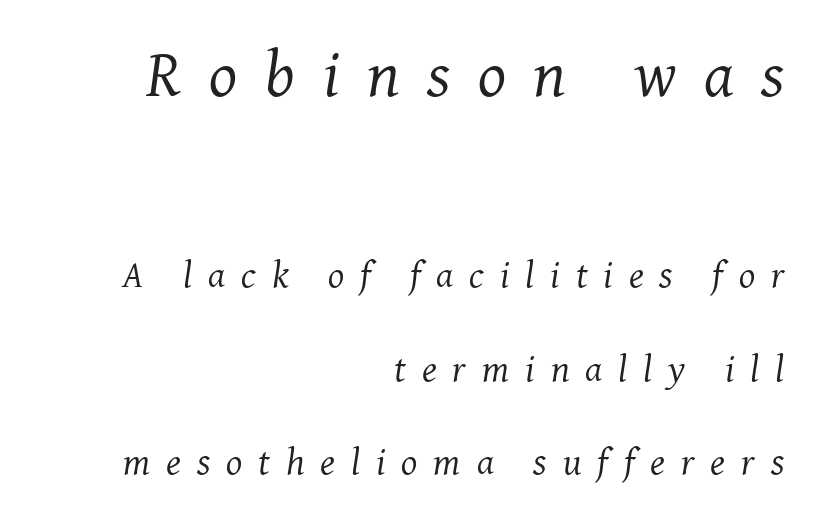
Q: Is the text bold? A: No.
Q: Is the text italic (slanted)? A: Yes, it leans right by about 7 degrees.
Q: Is the typeface a serif or a sans-serif typeface? A: Serif.
Q: Is the text underlined? A: No.
Q: How is the paragraph aligned? A: Right-aligned.
Q: Is the spacing between letters normal or unusually wide? A: Unusually wide.
Q: Is the spacing between lines tight, normal or loose? A: Loose.
Q: Which block of text is set in a larger size, the first (top) or the second (bottom)? A: The first (top) one.
Q: Width (condensed, normal, or wide)? A: Normal.
Q: Stroke contrast? A: Medium.
Q: x-height? A: Medium.
Q: Monospaced? A: No.
